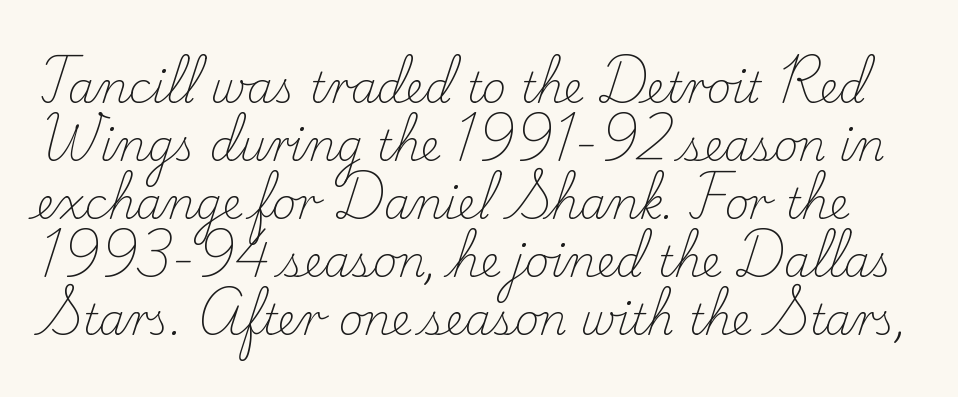
{"serif": "yes", "bold": "no", "weight": "light", "width": "normal", "stroke_contrast": "low", "x_height": "small", "monospaced": "no", "underline": "no", "line_spacing": "normal", "line_spacing_ratio": 1.38, "letter_spacing": "normal", "letter_spacing_em": 0.0, "glyph_px": 42}
